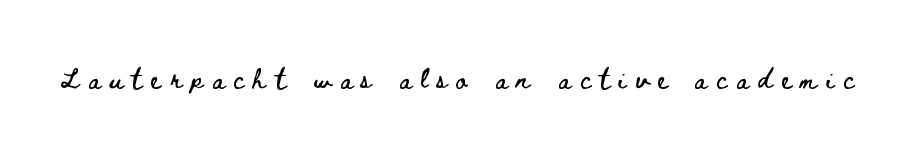
The passage shown has open, widely tracked lettering throughout. The gap between lines stays unmarked.
